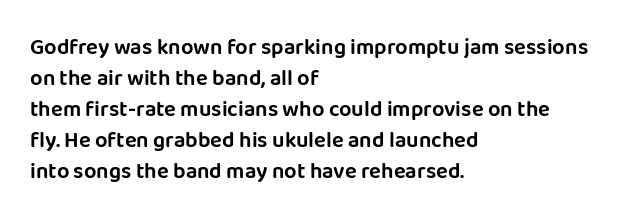
The image shows 22 px text type, upright; set left-aligned, normal line spacing (1.41x), normal letter spacing, not underlined.
